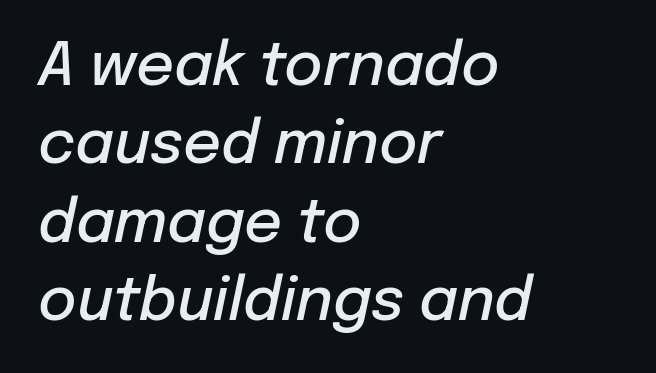
The image shows 59 px semibold type, italic (leaning right); set left-aligned, normal line spacing (1.33x), normal letter spacing, not underlined; low stroke contrast and a medium x-height.
